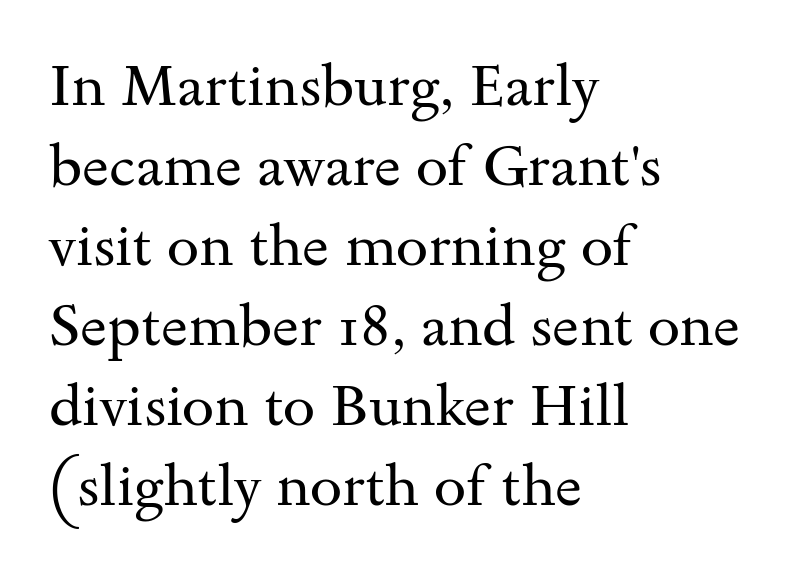
{"serif": "yes", "italic": "no", "bold": "no", "weight": "regular", "width": "wide", "stroke_contrast": "medium", "x_height": "small", "monospaced": "no", "underline": "no", "align": "left", "line_spacing": "normal", "line_spacing_ratio": 1.38, "letter_spacing": "normal", "letter_spacing_em": 0.0, "glyph_px": 58}
